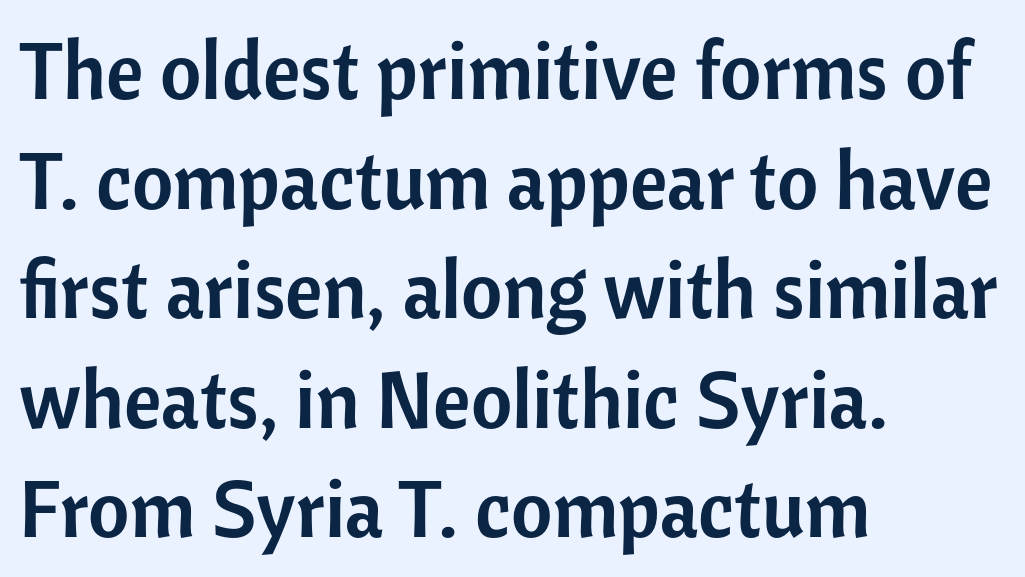
The image shows 80 px sans-serif type, upright; set left-aligned, normal line spacing (1.37x), normal letter spacing, not underlined; low stroke contrast and a medium x-height.
